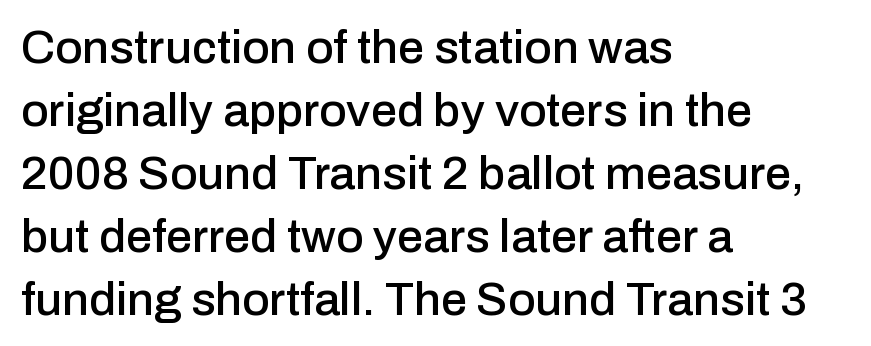
{"serif": "no", "italic": "no", "width": "normal", "stroke_contrast": "low", "x_height": "medium", "monospaced": "no", "underline": "no", "align": "left", "line_spacing": "normal", "line_spacing_ratio": 1.34, "letter_spacing": "normal", "letter_spacing_em": 0.0, "glyph_px": 47}
